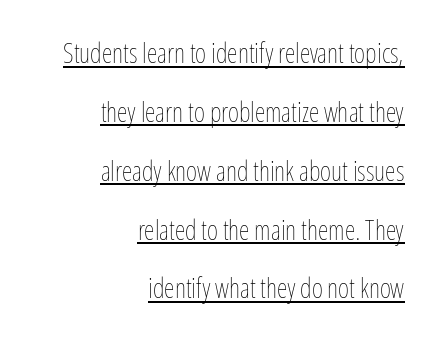
The ragged edge is on the left, which tells us the setting is flush right. The passage shown stacks its lines with a broad gap. Tall strokes in this sample are plumb rather than angled. The strokes are not fattened; the text isn't bold. Does extra space separate the letters? No, they use regular spacing. The face used here appears with an underline applied.
